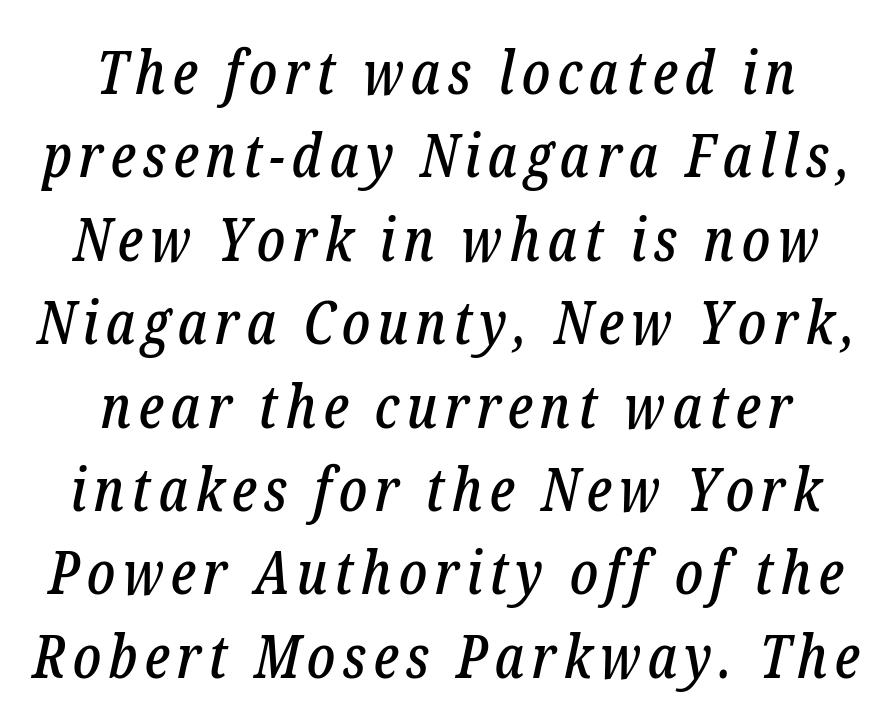
The image shows 60 px condensed serif type, italic (leaning right); set centered, normal line spacing (1.39x), not underlined; low stroke contrast and a medium x-height.
